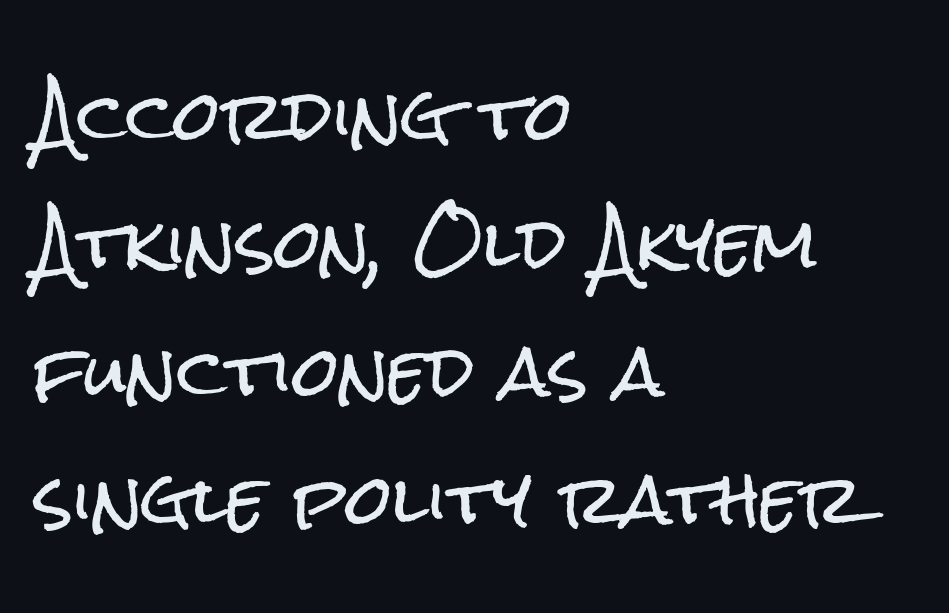
Q: Is the text italic (slanted)? A: No, it is upright.
Q: Is the typeface a serif or a sans-serif typeface? A: Sans-serif.
Q: Is the text underlined? A: No.
Q: How is the paragraph aligned? A: Left-aligned.
Q: Is the spacing between letters normal or unusually wide? A: Normal.
Q: Is the spacing between lines tight, normal or loose? A: Loose.
Q: Width (condensed, normal, or wide)? A: Condensed.
Q: Stroke contrast? A: Low.
Q: x-height? A: Medium.
Q: Monospaced? A: No.
